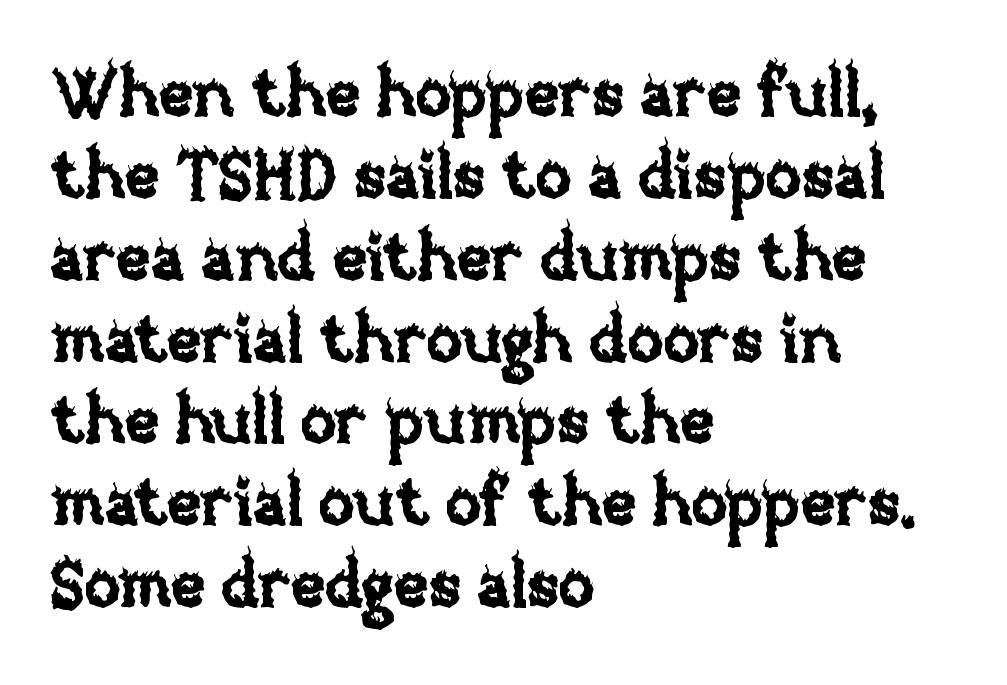
{"italic": "no", "width": "normal", "stroke_contrast": "low", "x_height": "large", "monospaced": "no", "underline": "no", "align": "left", "line_spacing_ratio": 1.24, "letter_spacing": "normal", "letter_spacing_em": 0.0, "glyph_px": 66}
